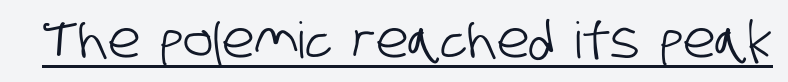
Do the characters align in a grid? No, the font is proportional. Short note: letters normally spaced. Every word sits above its own underline. The rendering shows plain stroke endings on the letterforms — a sans-serif design.
